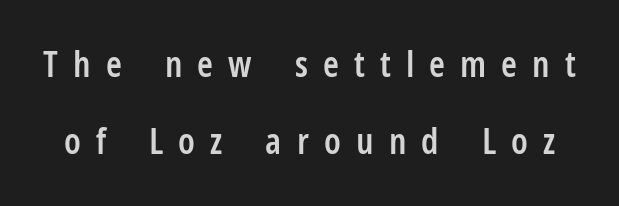
Anything drawn beneath the words? Only blank space. Letterform terminals end flat and unadorned throughout the passage. The letters stand upright; this is a roman face. Summary of weight: moderately heavy, a semibold.
